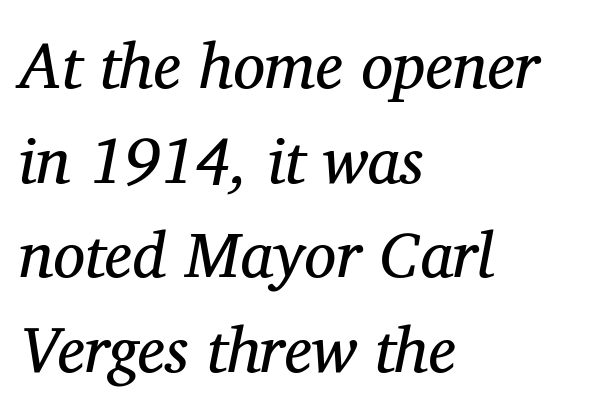
{"serif": "yes", "italic": "yes", "lean": "right", "slant_degrees": 11, "bold": "no", "weight": "regular", "width": "normal", "stroke_contrast": "medium", "x_height": "medium", "monospaced": "no", "underline": "no", "align": "left", "line_spacing": "normal", "line_spacing_ratio": 1.48, "letter_spacing": "normal", "letter_spacing_em": 0.0, "glyph_px": 64}
